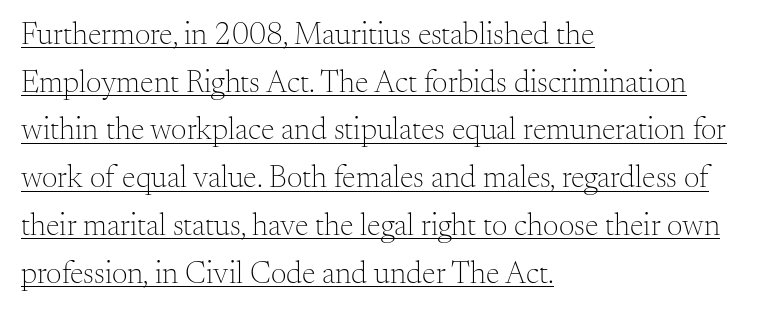
{"serif": "yes", "italic": "no", "bold": "no", "weight": "light", "width": "normal", "stroke_contrast": "medium", "x_height": "small", "monospaced": "no", "underline": "yes", "align": "left", "line_spacing": "normal", "line_spacing_ratio": 1.54, "letter_spacing": "normal", "letter_spacing_em": 0.0, "glyph_px": 31}
